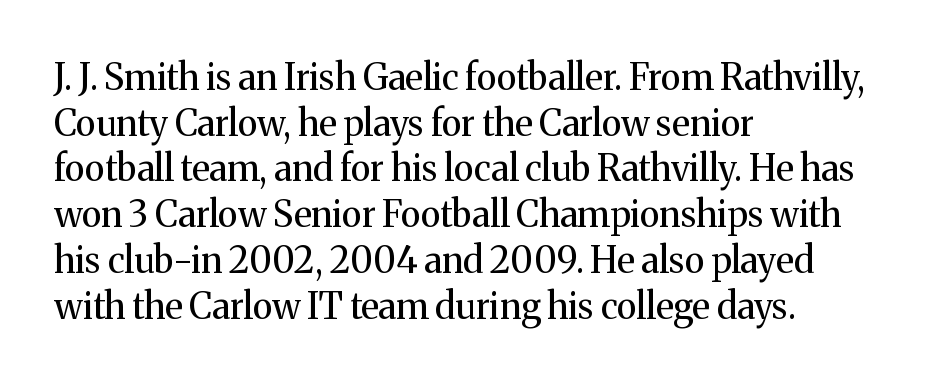
Q: Is the text bold? A: No.
Q: Is the text italic (slanted)? A: No, it is upright.
Q: Is the typeface a serif or a sans-serif typeface? A: Serif.
Q: Is the text underlined? A: No.
Q: How is the paragraph aligned? A: Left-aligned.
Q: Is the spacing between letters normal or unusually wide? A: Normal.
Q: Is the spacing between lines tight, normal or loose? A: Normal.
Q: Width (condensed, normal, or wide)? A: Normal.
Q: Stroke contrast? A: Medium.
Q: x-height? A: Medium.
Q: Monospaced? A: No.
